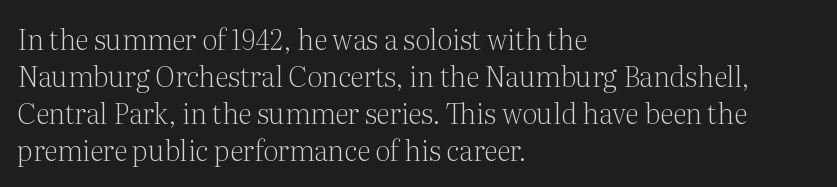
{"serif": "yes", "italic": "no", "bold": "no", "weight": "light", "width": "normal", "stroke_contrast": "medium", "x_height": "medium", "monospaced": "no", "underline": "no", "align": "left", "line_spacing": "normal", "line_spacing_ratio": 1.32, "letter_spacing": "normal", "letter_spacing_em": 0.0, "glyph_px": 28}
